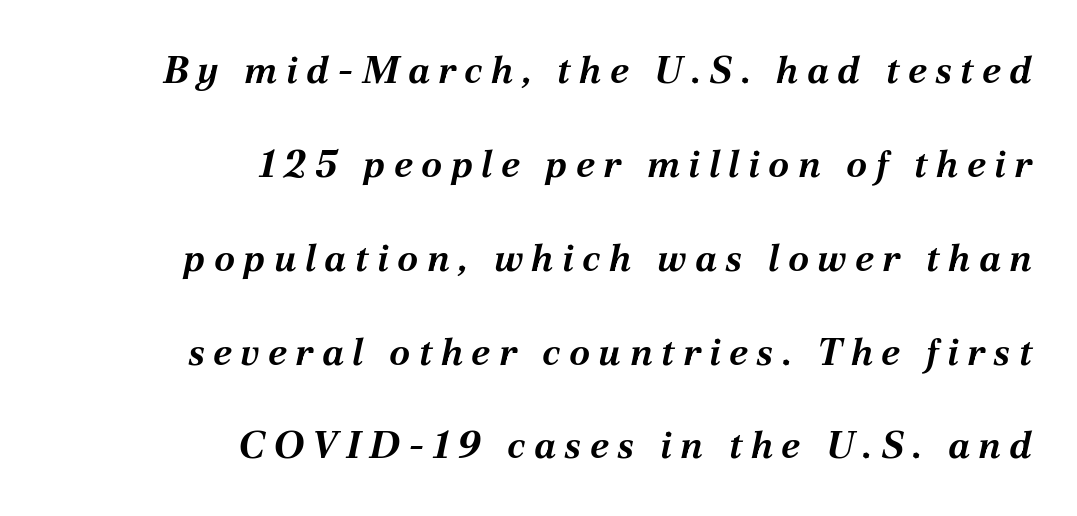
Q: Is the text bold? A: Yes.
Q: Is the text italic (slanted)? A: Yes, it leans right by about 12 degrees.
Q: Is the text underlined? A: No.
Q: How is the paragraph aligned? A: Right-aligned.
Q: Is the spacing between letters normal or unusually wide? A: Unusually wide.
Q: Is the spacing between lines tight, normal or loose? A: Loose.
Q: Width (condensed, normal, or wide)? A: Normal.
Q: Stroke contrast? A: Medium.
Q: x-height? A: Medium.
Q: Monospaced? A: No.
